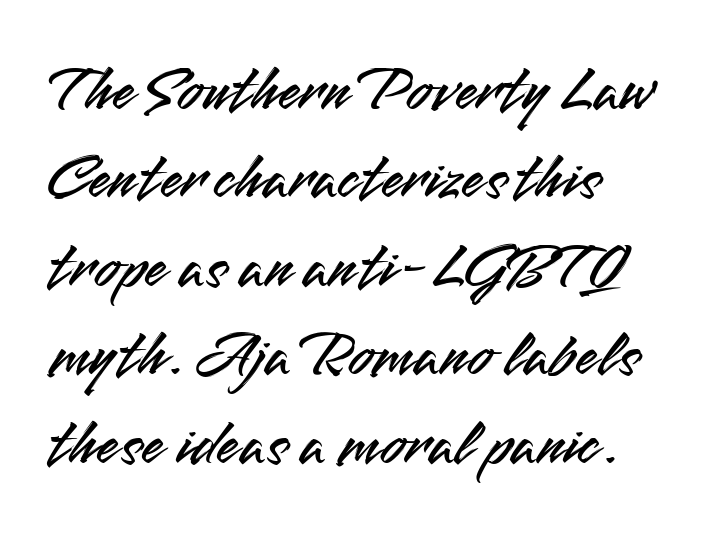
Q: Is the text italic (slanted)? A: Yes.
Q: Is the typeface a serif or a sans-serif typeface? A: Sans-serif.
Q: Is the text underlined? A: No.
Q: Is the spacing between letters normal or unusually wide? A: Normal.
Q: Is the spacing between lines tight, normal or loose? A: Normal.
Q: Width (condensed, normal, or wide)? A: Normal.
Q: Stroke contrast? A: Medium.
Q: x-height? A: Small.
Q: Monospaced? A: No.
